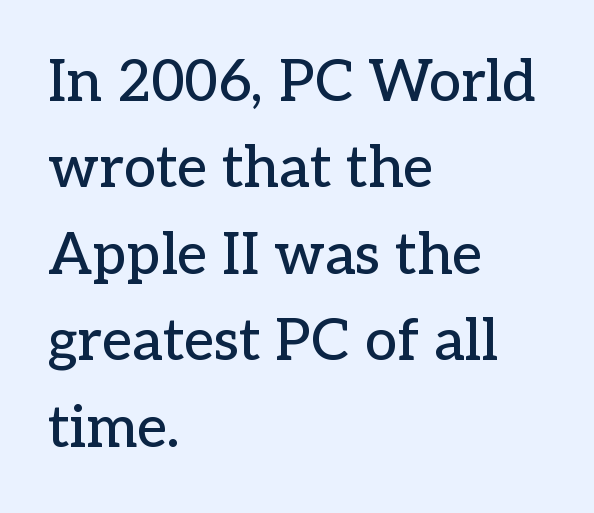
Q: Is the text italic (slanted)? A: No, it is upright.
Q: Is the typeface a serif or a sans-serif typeface? A: Serif.
Q: Is the text underlined? A: No.
Q: How is the paragraph aligned? A: Left-aligned.
Q: Is the spacing between letters normal or unusually wide? A: Normal.
Q: Is the spacing between lines tight, normal or loose? A: Normal.
Q: Width (condensed, normal, or wide)? A: Normal.
Q: Stroke contrast? A: Low.
Q: x-height? A: Medium.
Q: Monospaced? A: No.
